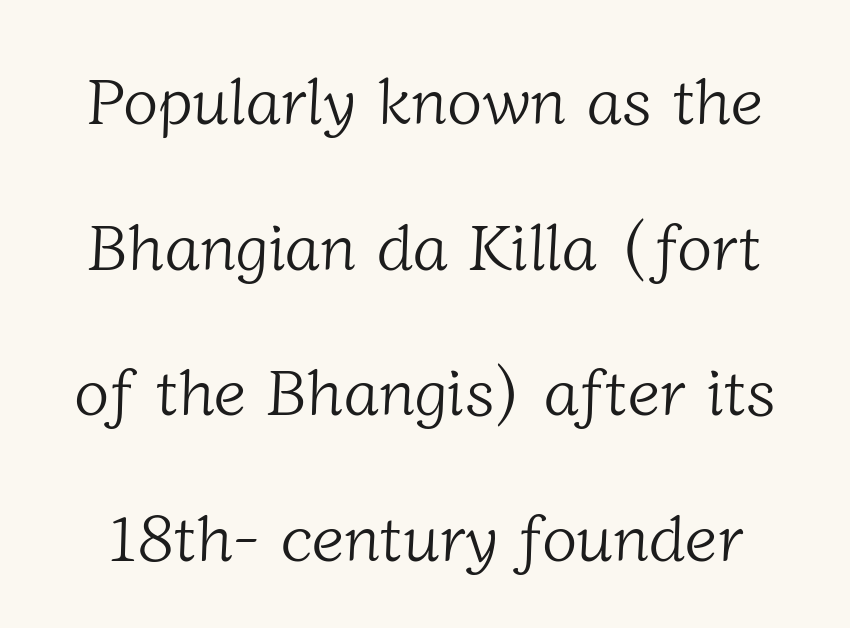
Q: Is the text bold? A: No.
Q: Is the typeface a serif or a sans-serif typeface? A: Serif.
Q: Is the text underlined? A: No.
Q: Is the spacing between letters normal or unusually wide? A: Normal.
Q: Is the spacing between lines tight, normal or loose? A: Loose.
Q: Width (condensed, normal, or wide)? A: Normal.
Q: Stroke contrast? A: Low.
Q: x-height? A: Medium.
Q: Monospaced? A: No.
